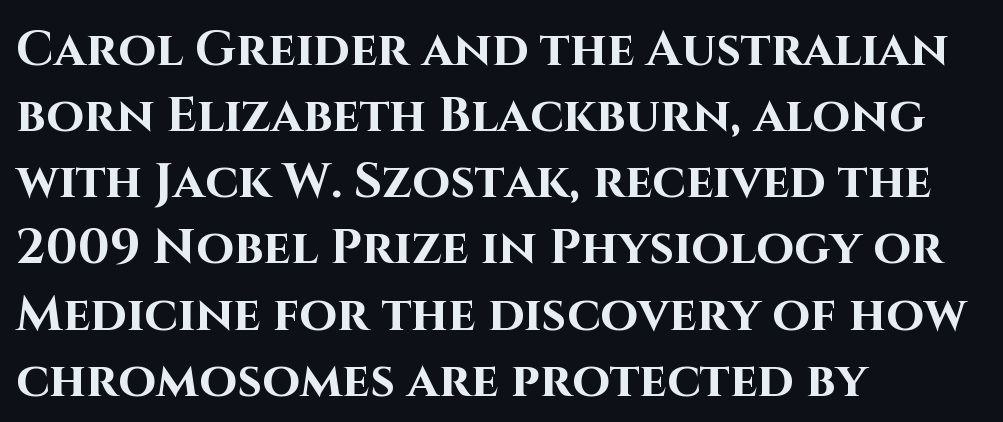
The image shows 49 px bold sans-serif type, upright; set left-aligned, normal line spacing (1.35x), normal letter spacing, not underlined; high stroke contrast and a large x-height.
